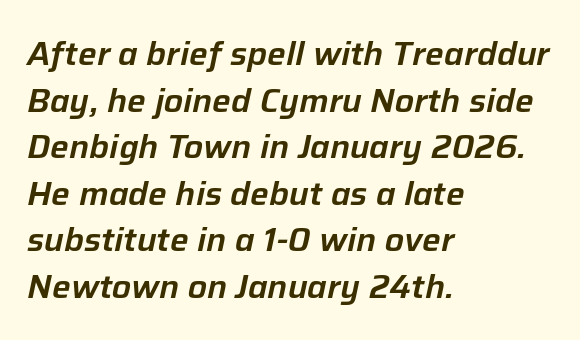
Q: Is the text italic (slanted)? A: Yes, it leans right by about 12 degrees.
Q: Is the text underlined? A: No.
Q: How is the paragraph aligned? A: Left-aligned.
Q: Is the spacing between letters normal or unusually wide? A: Normal.
Q: Is the spacing between lines tight, normal or loose? A: Normal.
Q: Width (condensed, normal, or wide)? A: Normal.
Q: Stroke contrast? A: Low.
Q: x-height? A: Medium.
Q: Monospaced? A: No.
